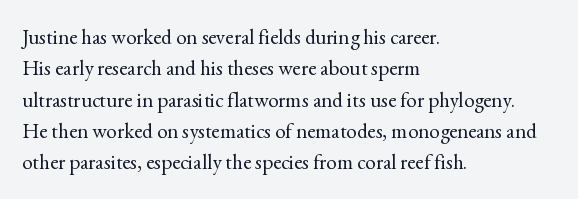
Q: Is the text bold? A: No.
Q: Is the text italic (slanted)? A: No, it is upright.
Q: Is the text underlined? A: No.
Q: How is the paragraph aligned? A: Left-aligned.
Q: Is the spacing between letters normal or unusually wide? A: Normal.
Q: Is the spacing between lines tight, normal or loose? A: Normal.
